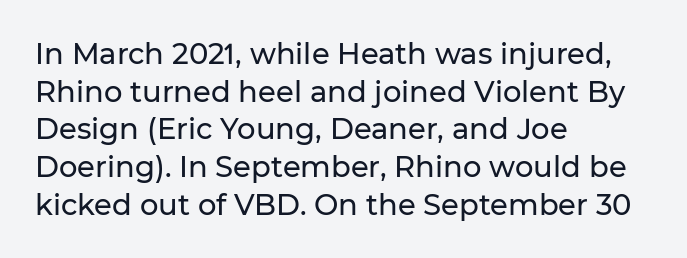
You could not count columns in this text — the font is proportionally spaced. The ragged edge is on the right, which tells us the setting is flush left. The typeface chosen for these lines omits serifs. Lines of text with bare space underneath.
